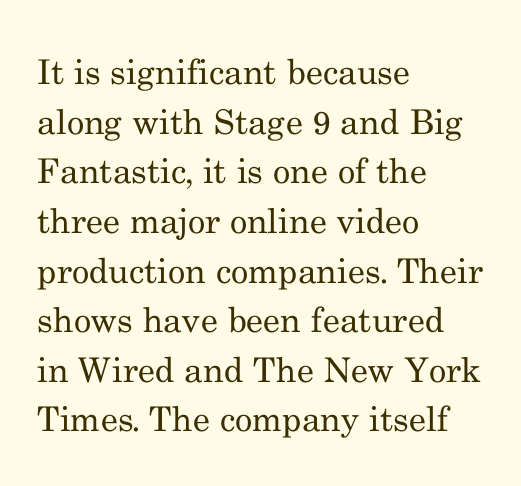
Q: Is the text bold? A: No.
Q: Is the text italic (slanted)? A: No, it is upright.
Q: Is the typeface a serif or a sans-serif typeface? A: Serif.
Q: Is the text underlined? A: No.
Q: How is the paragraph aligned? A: Left-aligned.
Q: Is the spacing between letters normal or unusually wide? A: Normal.
Q: Is the spacing between lines tight, normal or loose? A: Normal.
Q: Width (condensed, normal, or wide)? A: Normal.
Q: Stroke contrast? A: Medium.
Q: x-height? A: Small.
Q: Monospaced? A: No.
